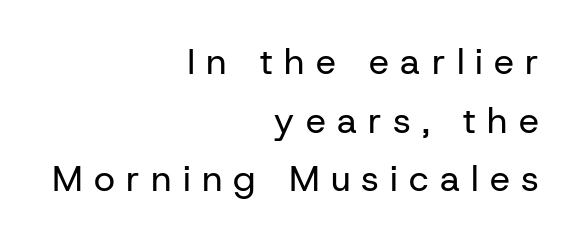
{"serif": "no", "italic": "no", "bold": "no", "weight": "regular", "width": "normal", "stroke_contrast": "low", "x_height": "medium", "monospaced": "no", "underline": "no", "align": "right", "line_spacing": "normal", "line_spacing_ratio": 1.63, "letter_spacing": "wide", "letter_spacing_em": 0.31, "glyph_px": 36}
